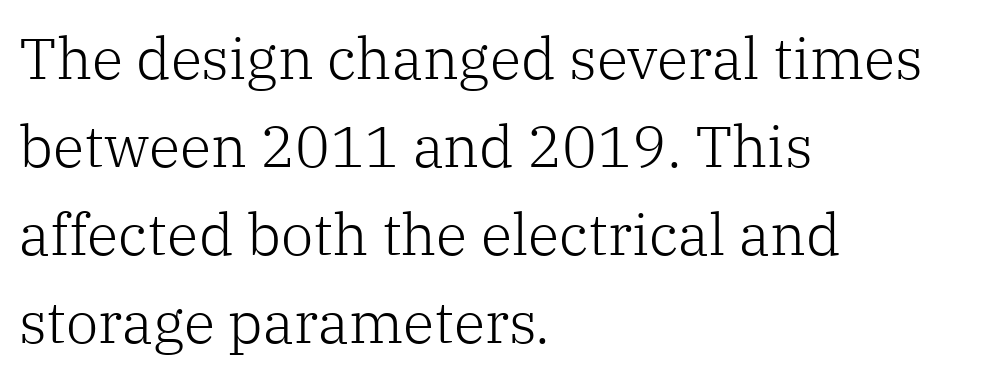
{"serif": "yes", "italic": "no", "bold": "no", "weight": "light", "width": "normal", "stroke_contrast": "low", "x_height": "medium", "monospaced": "no", "underline": "no", "align": "left", "line_spacing": "normal", "line_spacing_ratio": 1.52, "letter_spacing": "normal", "letter_spacing_em": 0.0, "glyph_px": 58}
